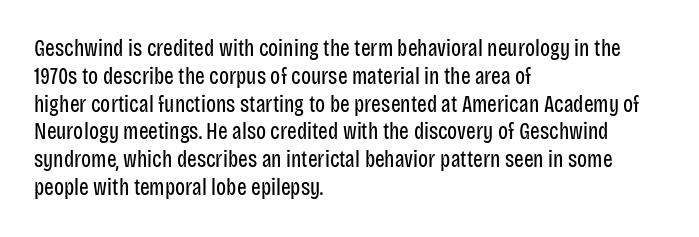
Q: Is the text bold? A: No.
Q: Is the text italic (slanted)? A: No, it is upright.
Q: Is the text underlined? A: No.
Q: How is the paragraph aligned? A: Left-aligned.
Q: Is the spacing between letters normal or unusually wide? A: Normal.
